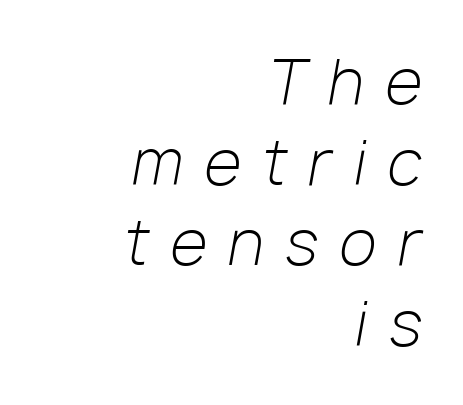
The image shows 61 px light type, italic (leaning right); set right-aligned, normal line spacing (1.32x), unusually wide letter spacing (+0.35 em), not underlined; low stroke contrast and a medium x-height.
